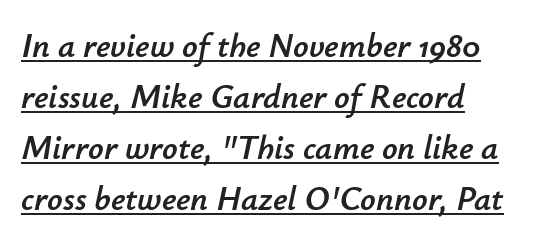
Q: Is the text italic (slanted)? A: Yes, it leans right by about 12 degrees.
Q: Is the text underlined? A: Yes.
Q: How is the paragraph aligned? A: Left-aligned.
Q: Is the spacing between letters normal or unusually wide? A: Normal.
Q: Is the spacing between lines tight, normal or loose? A: Normal.
Q: Width (condensed, normal, or wide)? A: Normal.
Q: Stroke contrast? A: Low.
Q: x-height? A: Small.
Q: Monospaced? A: No.
